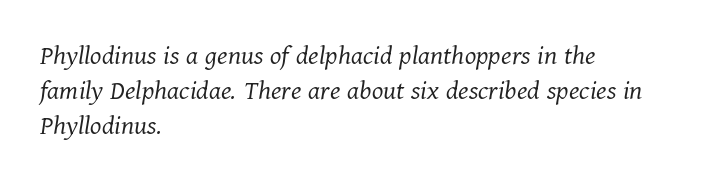
The image shows 29 px light serif type, italic (leaning right); set left-aligned, line spacing 1.21x, normal letter spacing, not underlined; medium stroke contrast and a medium x-height.
